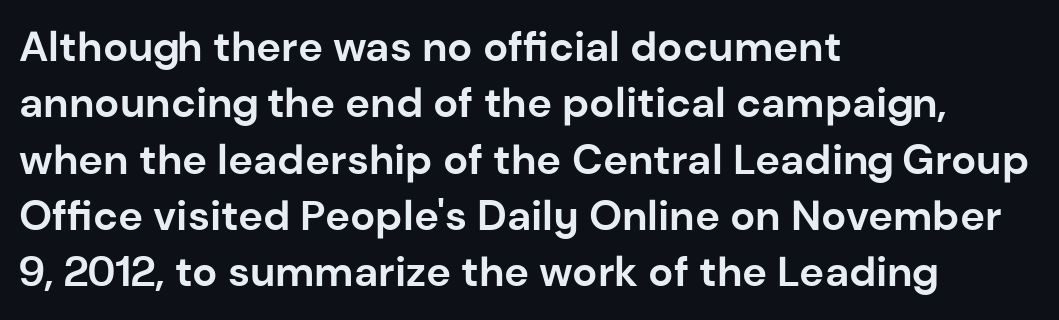
{"serif": "no", "italic": "no", "bold": "yes", "weight": "bold", "width": "normal", "stroke_contrast": "low", "x_height": "medium", "monospaced": "no", "underline": "no", "align": "left", "line_spacing": "normal", "line_spacing_ratio": 1.34, "letter_spacing": "normal", "letter_spacing_em": 0.0, "glyph_px": 42}
